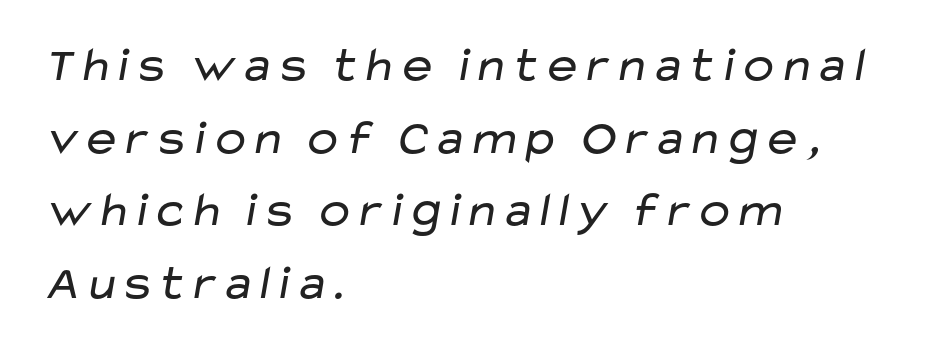
Reading down the column, the eye jumps a familiar distance to each next line. Type without underlining. Looks like regular typesetting: each glyph gets only the width it needs. Weight class: somewhere from thin through regular. Casual observation: everything's shoved over to the left. The gaps between neighbouring characters are ordinary and unremarkable.
